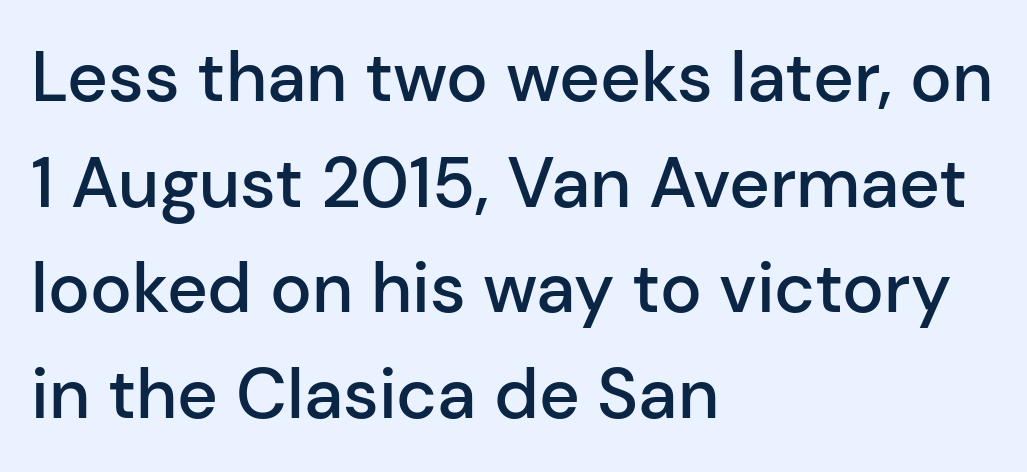
If you measured baseline to baseline, you'd find a middling distance. Do the characters align in a grid? No, the font is proportional. These words are printed semibold, heavier than regular yet not bold. Is the block centered? No — it sits flush against the left margin. Serifs: no, the terminals of the letterforms are clean.
